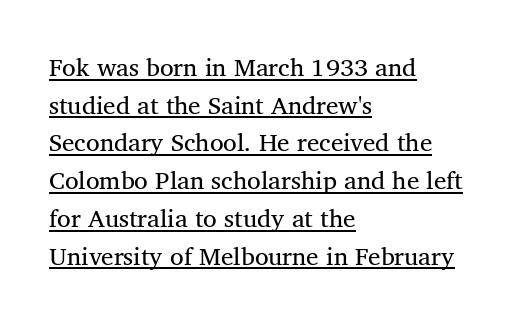
The image shows 25 px text type, upright; set left-aligned, normal line spacing (1.51x), normal letter spacing, underlined.
